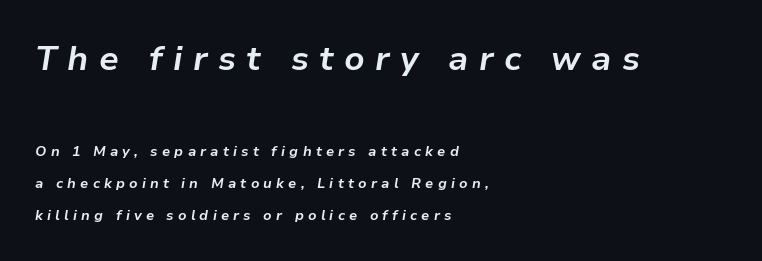
{"italic": "yes", "lean": "right", "slant_degrees": 9, "bold": "yes", "weight": "bold", "width": "normal", "stroke_contrast": "low", "x_height": "medium", "monospaced": "no", "underline": "no", "align": "left", "line_spacing": "loose", "line_spacing_ratio": 2.31, "letter_spacing": "wide", "letter_spacing_em": 0.3, "larger_block": "first", "size_ratio": 2.43, "glyph_px": 34}
